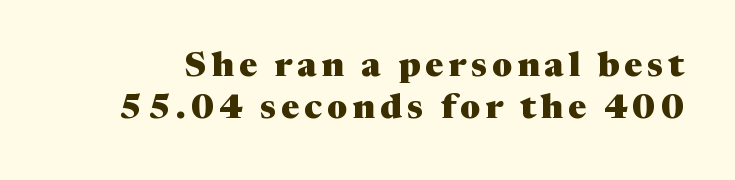
{"serif": "yes", "italic": "no", "bold": "yes", "weight": "heavy", "width": "normal", "stroke_contrast": "medium", "x_height": "medium", "monospaced": "no", "underline": "no", "line_spacing_ratio": 1.24, "glyph_px": 34}
